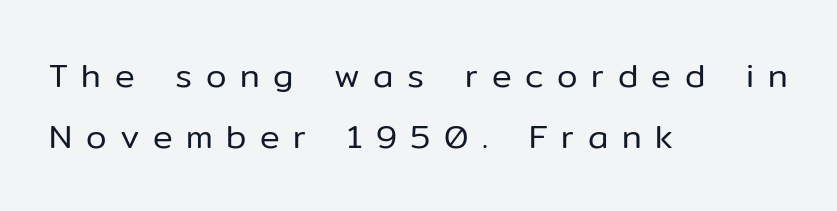
The image shows 33 px regular-weight sans-serif type, upright; set left-aligned, line spacing 1.84x, unusually wide letter spacing (+0.41 em), not underlined; low stroke contrast and a medium x-height.
